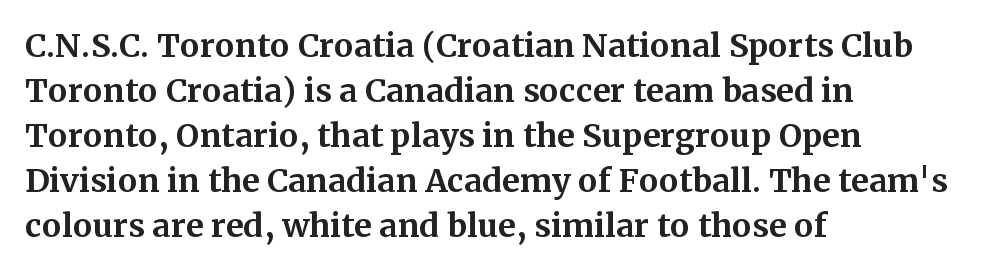
Q: Is the text bold? A: Yes.
Q: Is the text italic (slanted)? A: No, it is upright.
Q: Is the typeface a serif or a sans-serif typeface? A: Serif.
Q: Is the text underlined? A: No.
Q: How is the paragraph aligned? A: Left-aligned.
Q: Is the spacing between letters normal or unusually wide? A: Normal.
Q: Is the spacing between lines tight, normal or loose? A: Normal.
Q: Width (condensed, normal, or wide)? A: Normal.
Q: Stroke contrast? A: Medium.
Q: x-height? A: Medium.
Q: Monospaced? A: No.
